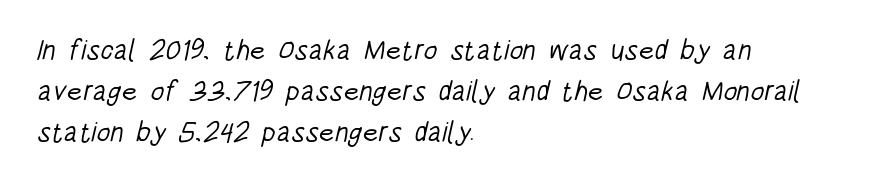
Interline gaps are of average width in this sample. Weight: not bold — regular or lighter. The type family on display is of the sans-serif kind. Spacing between characters is what you'd get straight out of the box.
